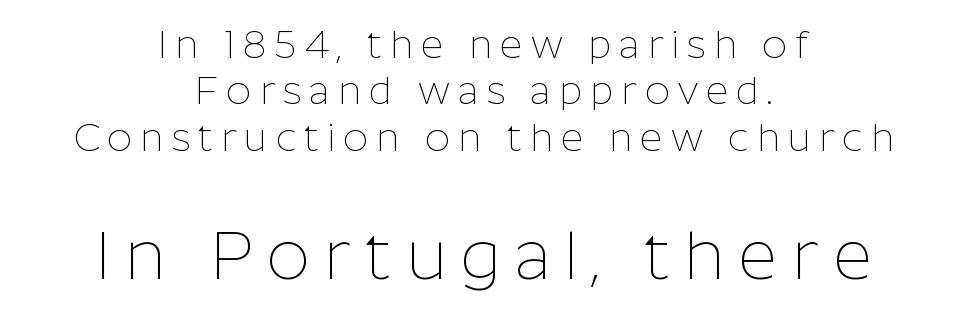
{"serif": "no", "italic": "no", "bold": "no", "weight": "thin", "width": "normal", "stroke_contrast": "low", "x_height": "medium", "monospaced": "no", "underline": "no", "align": "center", "line_spacing_ratio": 1.19, "letter_spacing": "wide", "letter_spacing_em": 0.2, "larger_block": "second", "size_ratio": 1.74, "glyph_px": 68}
